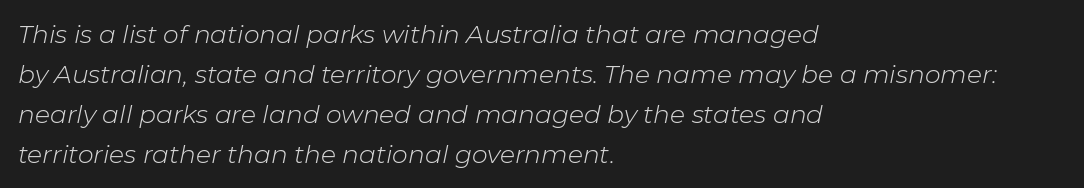
{"italic": "yes", "lean": "right", "slant_degrees": 11, "bold": "no", "underline": "no", "align": "left", "line_spacing": "normal", "line_spacing_ratio": 1.6, "letter_spacing": "normal", "letter_spacing_em": 0.0, "glyph_px": 25}
